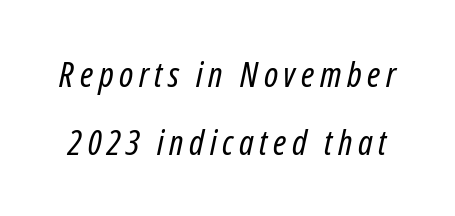
The image shows 35 px regular-weight, condensed type, italic (leaning right); set loose line spacing (1.95x), not underlined; low stroke contrast and a medium x-height.
